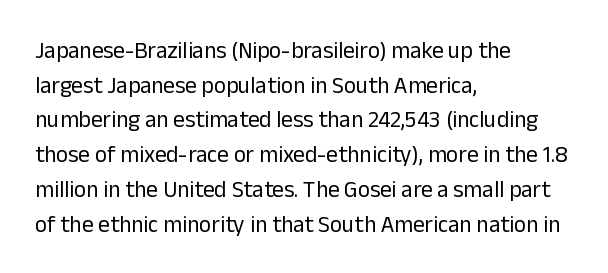
The image shows 23 px text type, upright; set left-aligned, normal line spacing (1.51x), normal letter spacing, not underlined.
